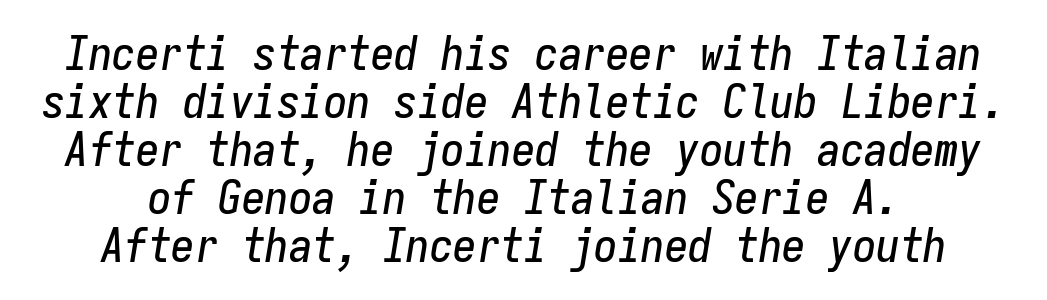
Q: Is the text italic (slanted)? A: Yes, it leans right by about 9 degrees.
Q: Is the text underlined? A: No.
Q: How is the paragraph aligned? A: Centered.
Q: Is the spacing between letters normal or unusually wide? A: Normal.
Q: Is the spacing between lines tight, normal or loose? A: Tight.
Q: Width (condensed, normal, or wide)? A: Condensed.
Q: Stroke contrast? A: Low.
Q: x-height? A: Medium.
Q: Monospaced? A: Yes.
